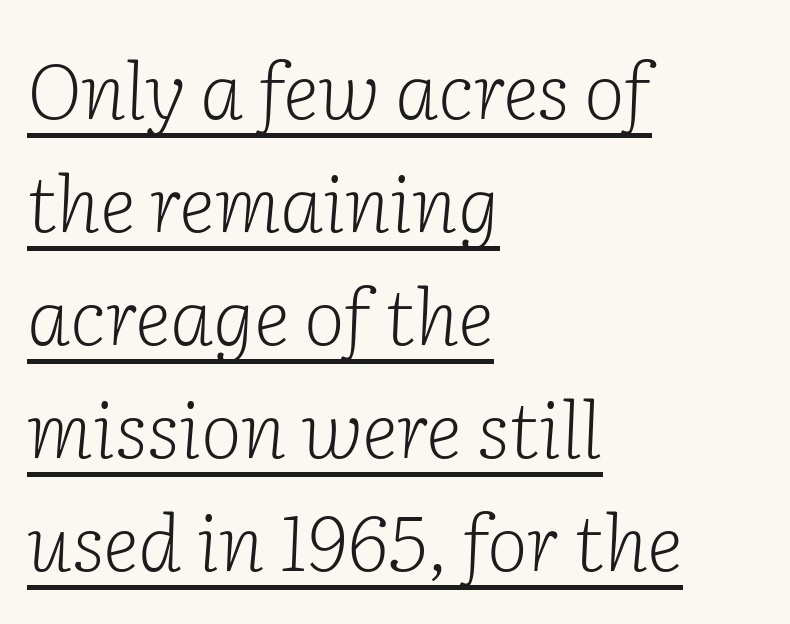
{"serif": "yes", "italic": "yes", "lean": "right", "slant_degrees": 2, "bold": "no", "weight": "light", "width": "normal", "stroke_contrast": "low", "x_height": "medium", "monospaced": "no", "underline": "yes", "align": "left", "line_spacing": "normal", "line_spacing_ratio": 1.45, "letter_spacing": "normal", "letter_spacing_em": 0.0, "glyph_px": 78}
